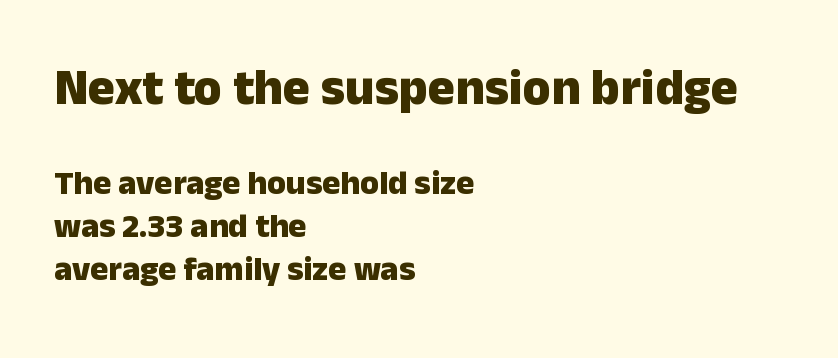
Anything drawn beneath the words? Only blank space. This rendering uses left alignment, leaving the right contour irregular. Does extra space separate the letters? No, they use regular spacing. The characters look thick and weighty, a clear bold.
